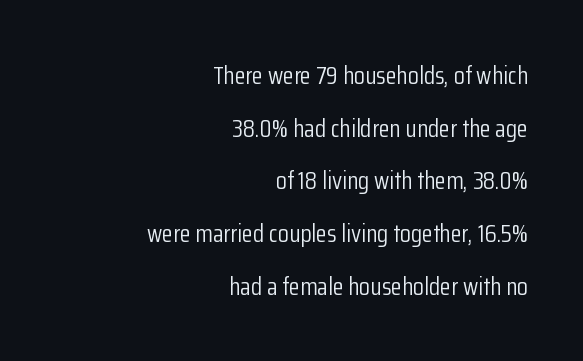
Q: Is the text bold? A: No.
Q: Is the text italic (slanted)? A: No, it is upright.
Q: Is the text underlined? A: No.
Q: How is the paragraph aligned? A: Right-aligned.
Q: Is the spacing between letters normal or unusually wide? A: Normal.
Q: Is the spacing between lines tight, normal or loose? A: Loose.
